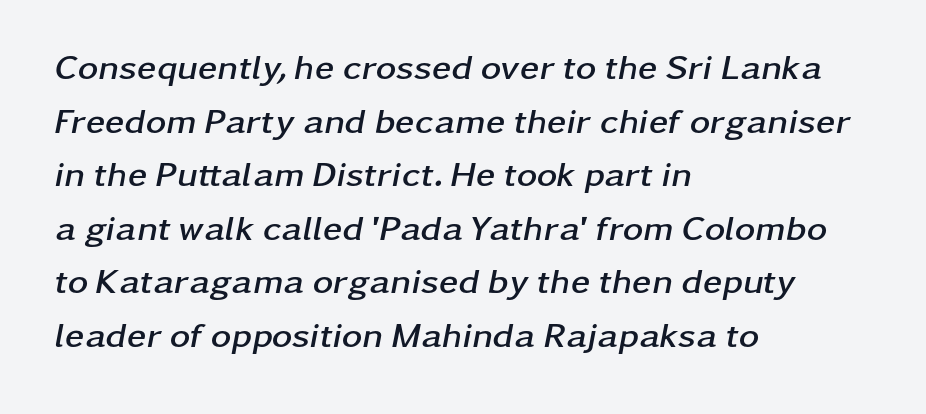
Teacher's note: observe the even left margin — that is flush-left alignment. In terms of weight, the rendering is a true, heavy bold. Tall strokes in this sample are angled rather than plumb. Think of a printed novel: that variable character pitch is what you see here. If you measured baseline to baseline, you'd find a middling distance. The face used here is rendered with its standard letterfit.
